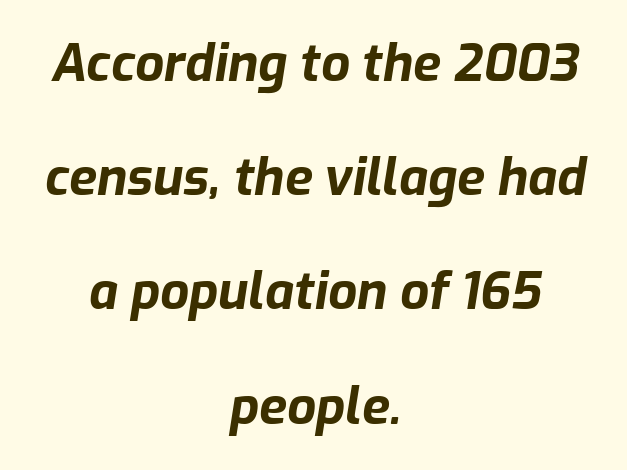
Q: Is the text bold? A: Yes.
Q: Is the text italic (slanted)? A: Yes, it leans right by about 9 degrees.
Q: Is the text underlined? A: No.
Q: How is the paragraph aligned? A: Centered.
Q: Is the spacing between letters normal or unusually wide? A: Normal.
Q: Is the spacing between lines tight, normal or loose? A: Loose.
Q: Width (condensed, normal, or wide)? A: Normal.
Q: Stroke contrast? A: Low.
Q: x-height? A: Medium.
Q: Monospaced? A: No.
